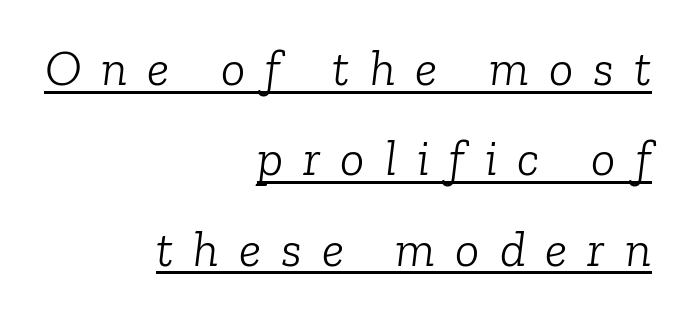
The image shows 51 px light serif type, italic (leaning right); set right-aligned, line spacing 1.77x, unusually wide letter spacing (+0.39 em), underlined; low stroke contrast and a medium x-height.
